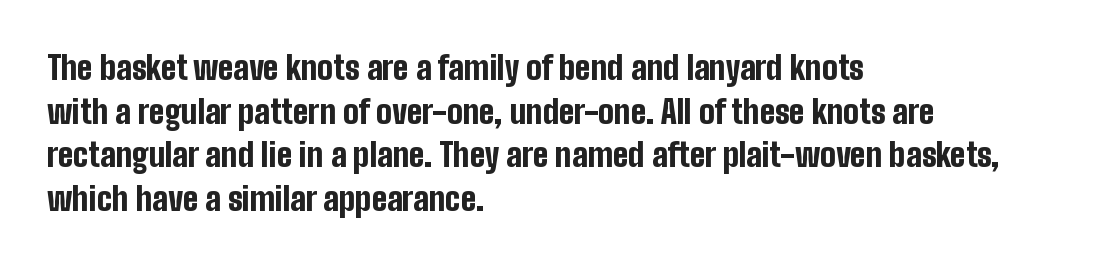
{"serif": "no", "italic": "no", "bold": "yes", "weight": "bold", "width": "condensed", "stroke_contrast": "low", "x_height": "medium", "monospaced": "no", "underline": "no", "align": "left", "line_spacing": "normal", "line_spacing_ratio": 1.32, "letter_spacing": "normal", "letter_spacing_em": 0.0, "glyph_px": 33}
